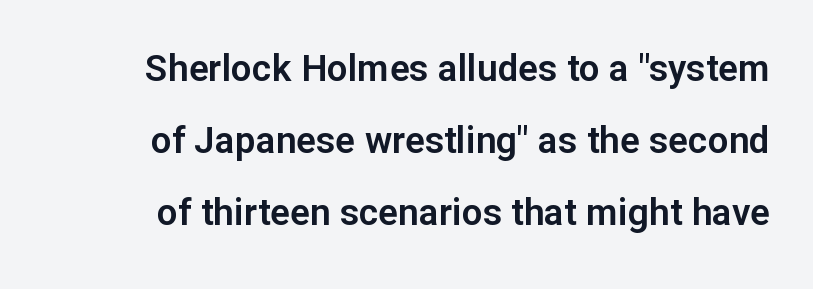
Here the designer chose a conventional face with non-uniform glyph widths. Observe the ordinary spacing: letters are neighbours, not strangers. Nobody drew a line under any word here. Does the lettering tilt? It doesn't — this is upright. Successive baselines arrive slowly, with a big drop between each.
